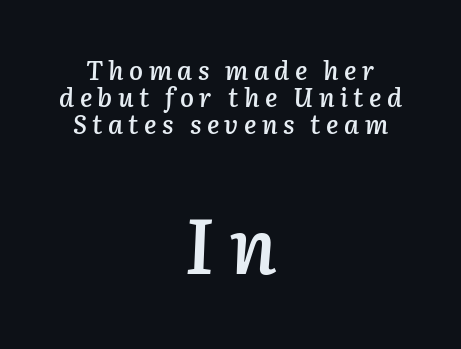
{"italic": "yes", "lean": "right", "slant_degrees": 3, "bold": "semi", "weight": "semibold", "width": "normal", "stroke_contrast": "low", "x_height": "medium", "monospaced": "no", "underline": "no", "align": "center", "line_spacing": "tight", "line_spacing_ratio": 1.04, "letter_spacing": "wide", "letter_spacing_em": 0.21, "larger_block": "second", "size_ratio": 3.0, "glyph_px": 78}
